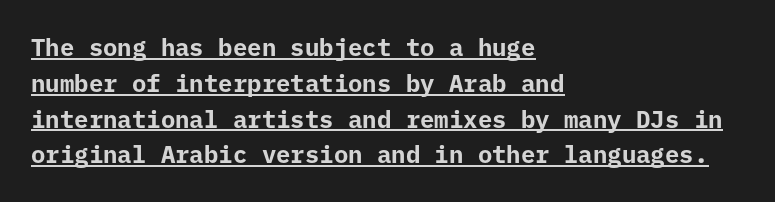
The image shows 24 px bold type, upright; set left-aligned, normal line spacing (1.49x), normal letter spacing, underlined.
